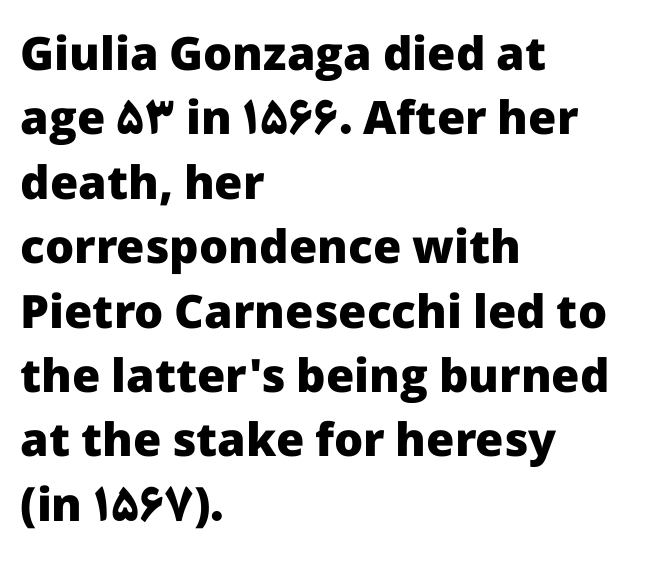
Leading matches the norm, producing a regular column. Anything drawn beneath the words? Only blank space. In terms of letterform style, serifs are entirely absent. Spacing between characters is what you'd get straight out of the box.
